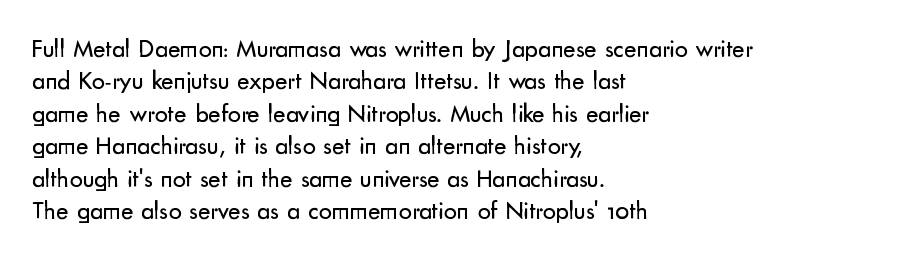
Line spacing here is normal. Nobody touched the tracking dial on this one. Quick note: underline off. Designer's note — italics off, roman on. The lines are quadded left.
